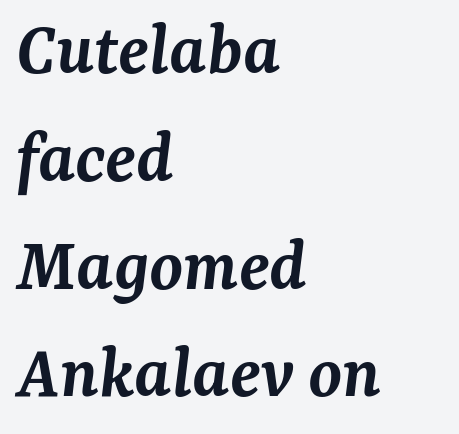
A serif font was chosen for this passage. The compositor pushed each line to the left boundary. Lines of text with bare space underneath. Tracking value appears to be zero — textbook default spacing. The letters advance in unequal steps, a hallmark of proportional type. Typesetter's note: demi weight, one step under bold.
